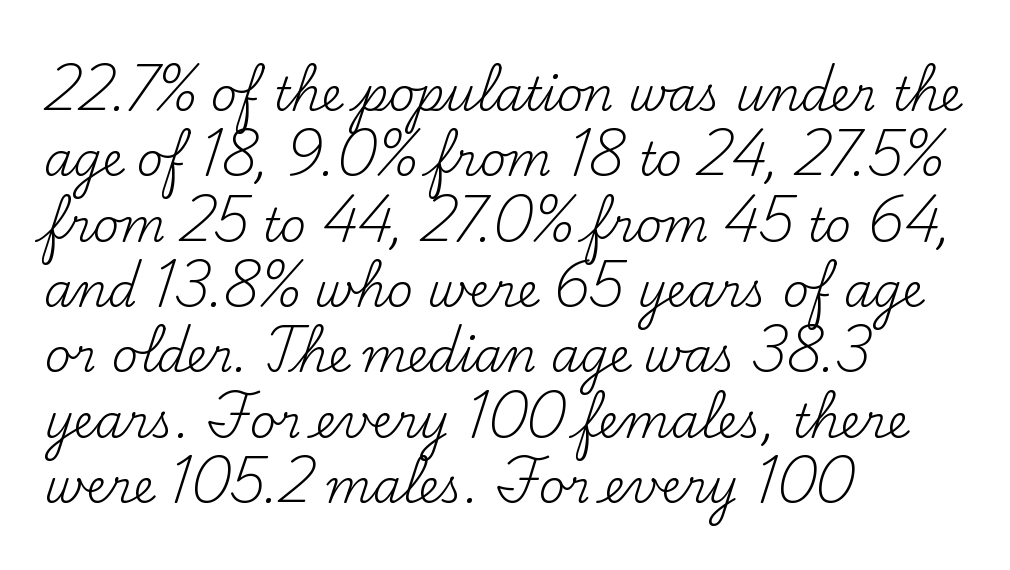
{"serif": "yes", "bold": "no", "weight": "regular", "width": "normal", "stroke_contrast": "medium", "x_height": "small", "monospaced": "no", "underline": "no", "align": "left", "line_spacing": "normal", "line_spacing_ratio": 1.42, "letter_spacing": "normal", "letter_spacing_em": 0.0, "glyph_px": 46}
